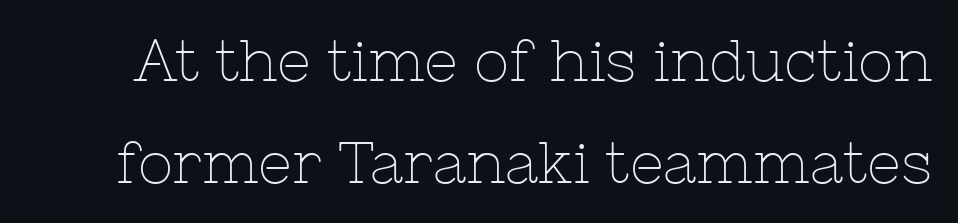
To sum up the face: it has serifs. The letters sit at their default tracking, neither squeezed nor spread. On a weight scale, this lands at 450 or below. Descenders are the only things crossing below the line. A typesetter would call this proportional, since set widths differ per character.
